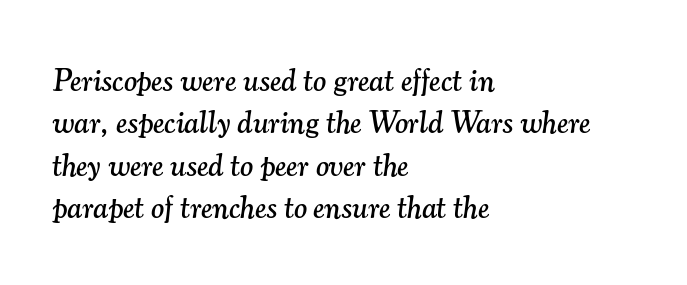
Q: Is the text italic (slanted)? A: Yes, it leans right by about 7 degrees.
Q: Is the typeface a serif or a sans-serif typeface? A: Serif.
Q: Is the text underlined? A: No.
Q: How is the paragraph aligned? A: Left-aligned.
Q: Is the spacing between letters normal or unusually wide? A: Normal.
Q: Is the spacing between lines tight, normal or loose? A: Normal.
Q: Width (condensed, normal, or wide)? A: Normal.
Q: Stroke contrast? A: Medium.
Q: x-height? A: Small.
Q: Monospaced? A: No.
